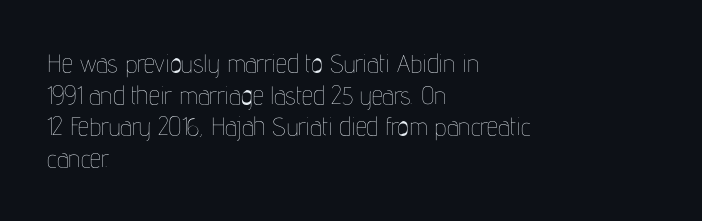
{"italic": "no", "bold": "no", "underline": "no", "align": "left", "line_spacing": "normal", "line_spacing_ratio": 1.27, "letter_spacing": "normal", "letter_spacing_em": 0.0, "glyph_px": 25}
